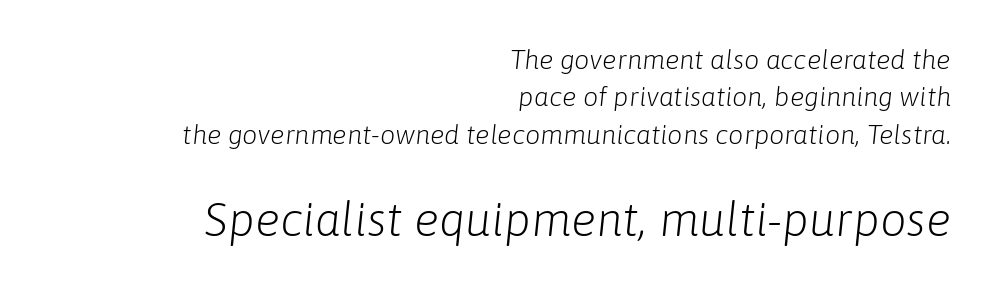
Q: Is the text bold? A: No.
Q: Is the text italic (slanted)? A: Yes, it leans right by about 6 degrees.
Q: Is the text underlined? A: No.
Q: How is the paragraph aligned? A: Right-aligned.
Q: Is the spacing between letters normal or unusually wide? A: Normal.
Q: Is the spacing between lines tight, normal or loose? A: Normal.
Q: Which block of text is set in a larger size, the first (top) or the second (bottom)? A: The second (bottom) one.
Q: Width (condensed, normal, or wide)? A: Normal.
Q: Stroke contrast? A: Low.
Q: x-height? A: Medium.
Q: Monospaced? A: No.
